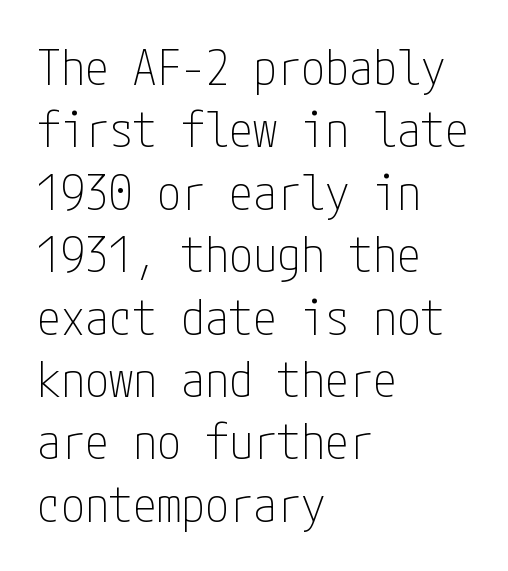
The image shows 48 px thin, condensed sans-serif type, upright; set left-aligned, normal line spacing (1.3x), normal letter spacing, not underlined; low stroke contrast and a medium x-height.
